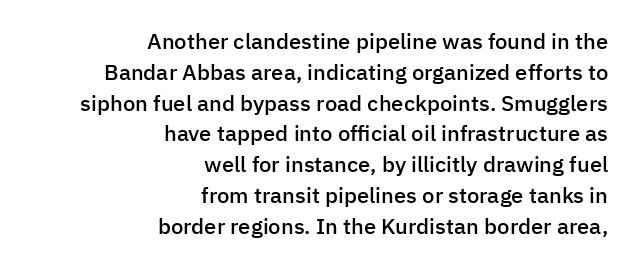
Line ends are locked; line starts wander. It's the straight-up-and-down kind of type. Type without underlining. The rendering uses a semibold face; strokes are thickened but not to full bold.
